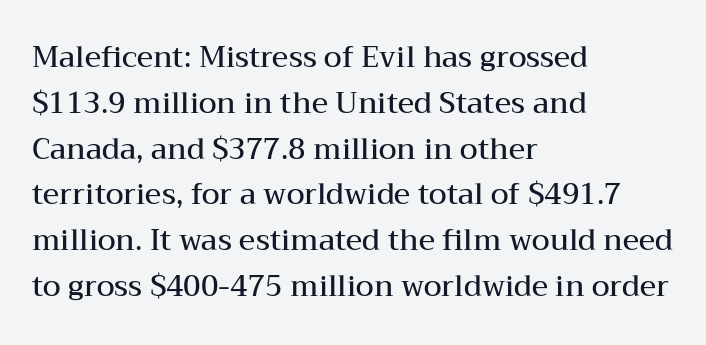
{"serif": "yes", "italic": "no", "bold": "semi", "weight": "semibold", "width": "wide", "stroke_contrast": "medium", "x_height": "medium", "monospaced": "no", "underline": "no", "align": "left", "line_spacing": "normal", "line_spacing_ratio": 1.58, "letter_spacing": "normal", "letter_spacing_em": 0.0, "glyph_px": 29}
